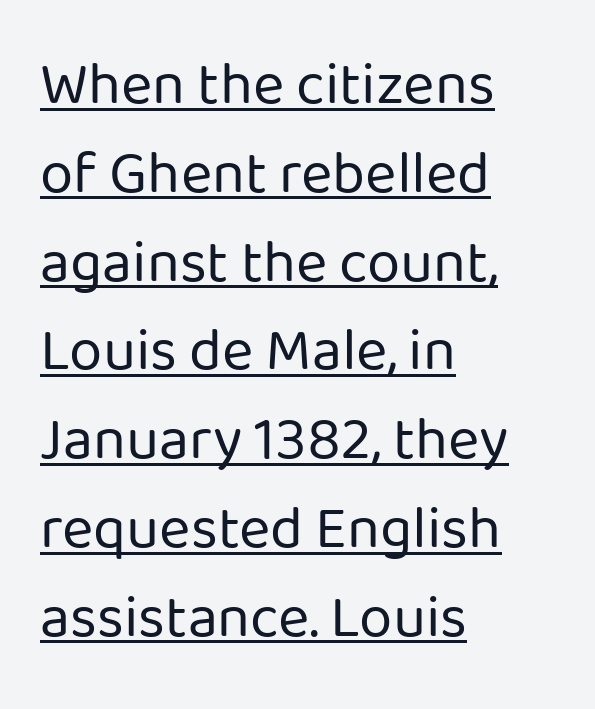
{"serif": "no", "italic": "no", "bold": "no", "weight": "regular", "width": "normal", "stroke_contrast": "low", "x_height": "medium", "monospaced": "no", "underline": "yes", "align": "left", "line_spacing": "normal", "line_spacing_ratio": 1.48, "letter_spacing": "normal", "letter_spacing_em": 0.0, "glyph_px": 60}
